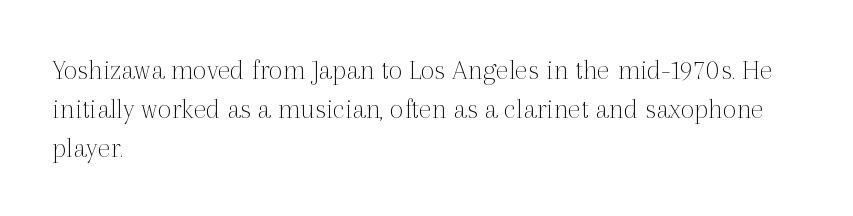
{"serif": "yes", "italic": "no", "bold": "no", "weight": "thin", "width": "normal", "x_height": "medium", "monospaced": "no", "underline": "no", "align": "left", "line_spacing": "normal", "line_spacing_ratio": 1.3, "letter_spacing": "normal", "letter_spacing_em": 0.0, "glyph_px": 30}
